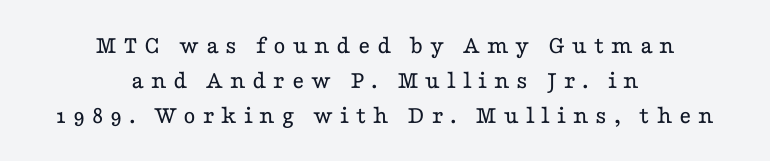
What's the leading like? Ordinary, nothing unusual. The rag falls on both sides of this text block equally. No word sits above an underline. Weight: not bold — regular or lighter.
